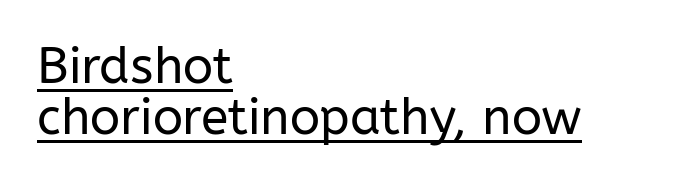
Q: Is the text bold? A: No.
Q: Is the text italic (slanted)? A: No, it is upright.
Q: Is the typeface a serif or a sans-serif typeface? A: Sans-serif.
Q: Is the text underlined? A: Yes.
Q: How is the paragraph aligned? A: Left-aligned.
Q: Is the spacing between letters normal or unusually wide? A: Normal.
Q: Is the spacing between lines tight, normal or loose? A: Tight.
Q: Width (condensed, normal, or wide)? A: Normal.
Q: Stroke contrast? A: Low.
Q: x-height? A: Medium.
Q: Monospaced? A: No.
